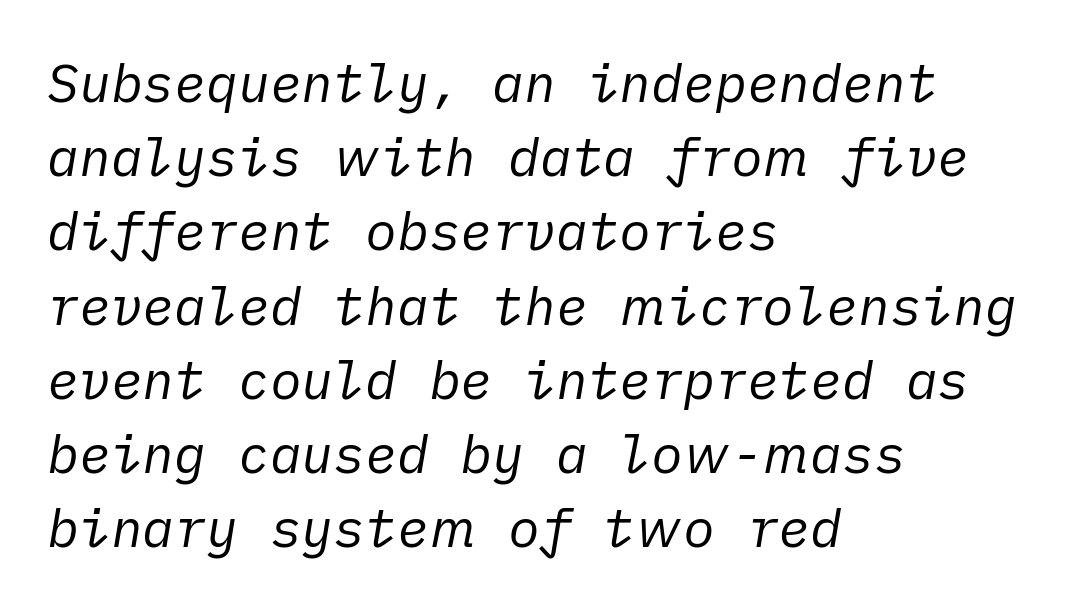
Q: Is the text bold? A: No.
Q: Is the text italic (slanted)? A: Yes, it leans right by about 10 degrees.
Q: Is the text underlined? A: No.
Q: How is the paragraph aligned? A: Left-aligned.
Q: Is the spacing between letters normal or unusually wide? A: Normal.
Q: Is the spacing between lines tight, normal or loose? A: Normal.
Q: Width (condensed, normal, or wide)? A: Normal.
Q: Stroke contrast? A: Low.
Q: x-height? A: Medium.
